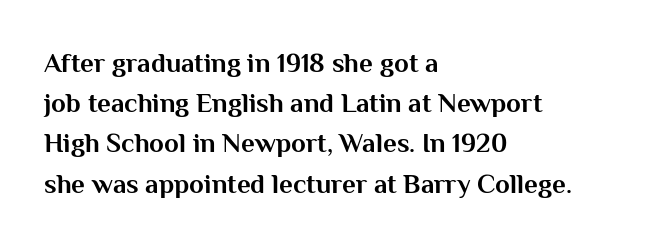
The rag falls on the right side of this text block. The axis of the letterforms is exactly vertical. Descender tails drop into unmarked territory. Inter-character spacing is left at the font's built-in metrics. Heavy, bold letterforms.
